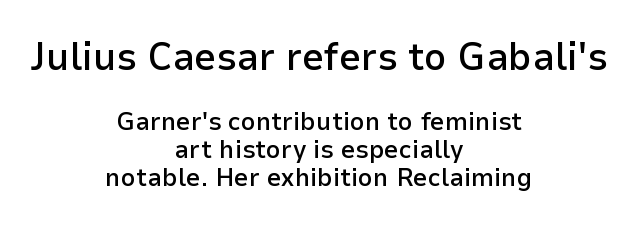
{"serif": "no", "italic": "no", "bold": "semi", "weight": "semibold", "width": "normal", "stroke_contrast": "low", "x_height": "medium", "monospaced": "no", "underline": "no", "align": "center", "line_spacing": "tight", "line_spacing_ratio": 1.07, "letter_spacing": "normal", "letter_spacing_em": 0.0, "larger_block": "first", "size_ratio": 1.5, "glyph_px": 39}
